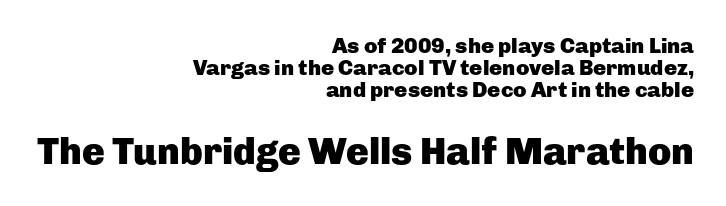
Q: Is the text bold? A: Yes.
Q: Is the text italic (slanted)? A: No, it is upright.
Q: Is the typeface a serif or a sans-serif typeface? A: Sans-serif.
Q: Is the text underlined? A: No.
Q: How is the paragraph aligned? A: Right-aligned.
Q: Is the spacing between letters normal or unusually wide? A: Normal.
Q: Is the spacing between lines tight, normal or loose? A: Tight.
Q: Which block of text is set in a larger size, the first (top) or the second (bottom)? A: The second (bottom) one.
Q: Width (condensed, normal, or wide)? A: Normal.
Q: Stroke contrast? A: Low.
Q: x-height? A: Medium.
Q: Monospaced? A: No.
